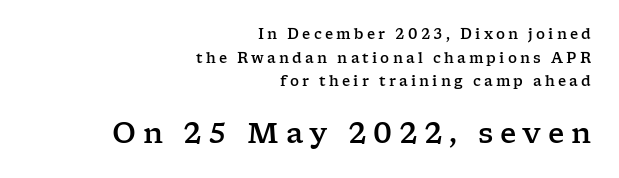
{"serif": "yes", "italic": "no", "width": "wide", "stroke_contrast": "low", "x_height": "medium", "monospaced": "no", "underline": "no", "align": "right", "line_spacing": "normal", "line_spacing_ratio": 1.68, "letter_spacing": "wide", "letter_spacing_em": 0.23, "larger_block": "second", "size_ratio": 2.0, "glyph_px": 28}
